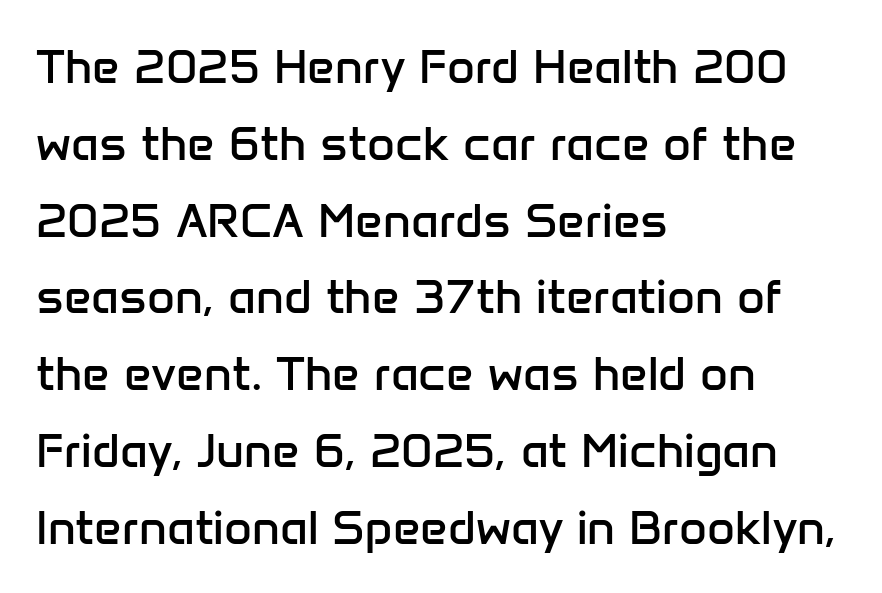
Q: Is the text bold? A: No.
Q: Is the text italic (slanted)? A: No, it is upright.
Q: Is the typeface a serif or a sans-serif typeface? A: Sans-serif.
Q: Is the text underlined? A: No.
Q: How is the paragraph aligned? A: Left-aligned.
Q: Is the spacing between letters normal or unusually wide? A: Normal.
Q: Is the spacing between lines tight, normal or loose? A: Normal.
Q: Width (condensed, normal, or wide)? A: Normal.
Q: Stroke contrast? A: Low.
Q: x-height? A: Medium.
Q: Monospaced? A: No.
